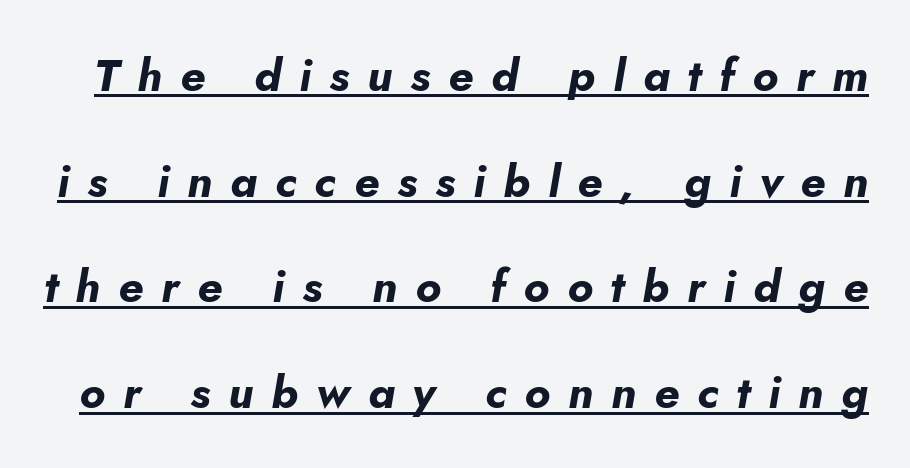
{"italic": "yes", "lean": "right", "slant_degrees": 5, "bold": "yes", "weight": "bold", "width": "normal", "stroke_contrast": "low", "x_height": "small", "monospaced": "no", "underline": "yes", "line_spacing": "loose", "line_spacing_ratio": 2.35, "letter_spacing": "wide", "letter_spacing_em": 0.4, "glyph_px": 45}
